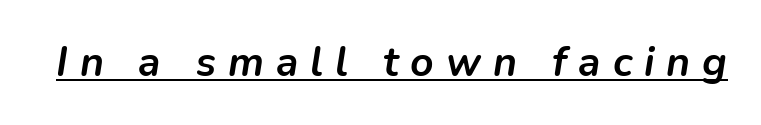
The image shows 41 px semibold type, italic (leaning right); set unusually wide letter spacing (+0.29 em), underlined; low stroke contrast and a medium x-height.
